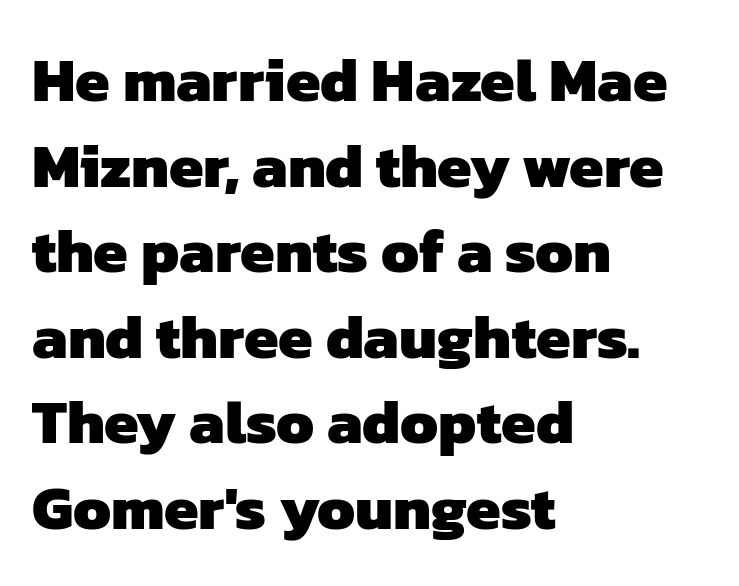
{"serif": "no", "bold": "yes", "weight": "heavy", "width": "normal", "stroke_contrast": "low", "x_height": "medium", "monospaced": "no", "underline": "no", "align": "left", "line_spacing": "normal", "line_spacing_ratio": 1.38, "letter_spacing": "normal", "letter_spacing_em": 0.0, "glyph_px": 62}
